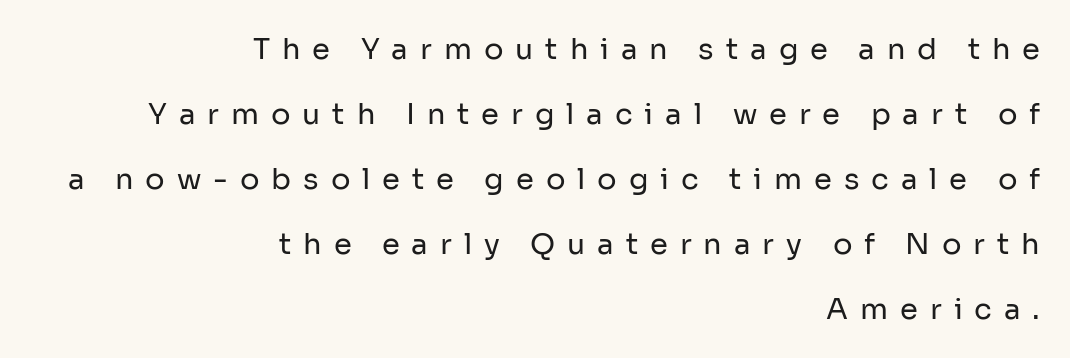
Q: Is the text bold? A: No.
Q: Is the text italic (slanted)? A: No, it is upright.
Q: Is the typeface a serif or a sans-serif typeface? A: Sans-serif.
Q: Is the text underlined? A: No.
Q: How is the paragraph aligned? A: Right-aligned.
Q: Is the spacing between letters normal or unusually wide? A: Unusually wide.
Q: Is the spacing between lines tight, normal or loose? A: Loose.
Q: Width (condensed, normal, or wide)? A: Normal.
Q: Stroke contrast? A: Low.
Q: x-height? A: Medium.
Q: Monospaced? A: No.
